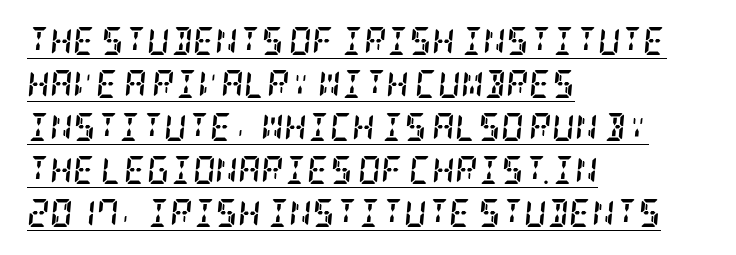
The image shows 28 px semibold, condensed serif type, italic (leaning right); set left-aligned, normal line spacing (1.54x), normal letter spacing, underlined; low stroke contrast and a large x-height.
